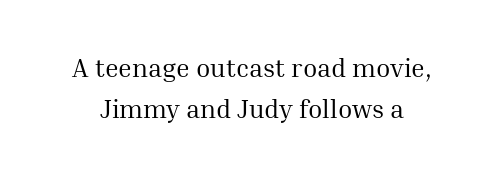
Ink coverage per letter is moderate at most. Decoration check: the copy has no underline. The rendering uses a moderate line-height, typical for paragraphs. Look at the tracking — it's just the regular setting, nothing added. The letters stand straight up with perfectly vertical stems.
